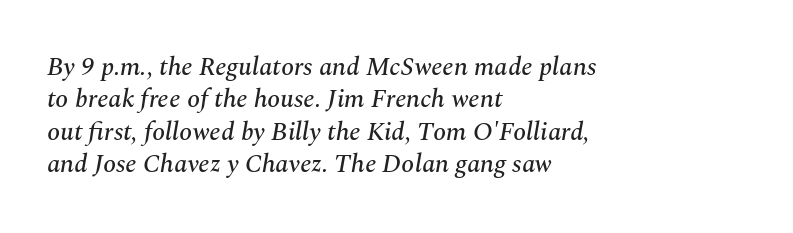
This sample keeps an unexceptional amount of space between lines. The strip under each line holds only bare page. Notice how the passage keeps a crisp vertical edge on the left only. The face used here is rendered with its standard letterfit. The face used here has a pronounced slope to its letters.
